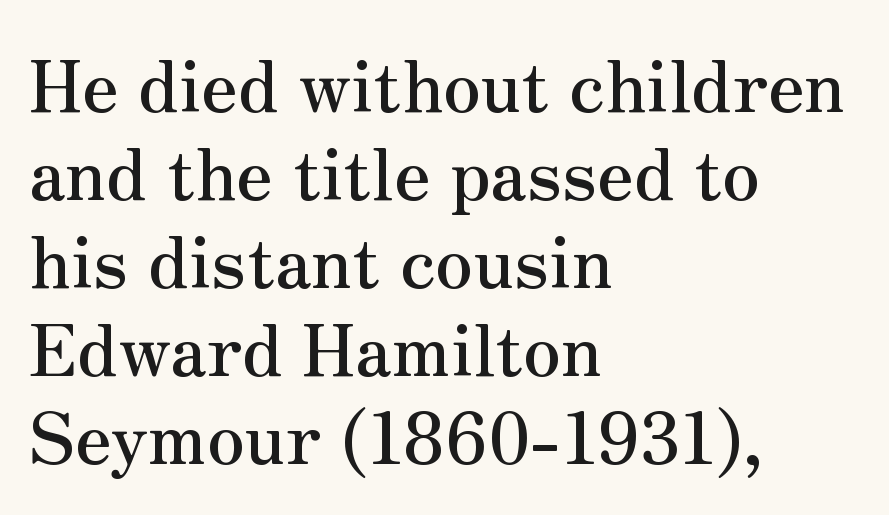
{"serif": "yes", "italic": "no", "width": "normal", "stroke_contrast": "medium", "x_height": "small", "monospaced": "no", "underline": "no", "align": "left", "line_spacing_ratio": 1.24, "letter_spacing": "normal", "letter_spacing_em": 0.0, "glyph_px": 71}
